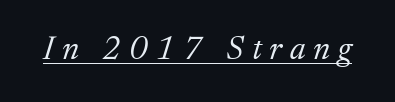
The face used here is proportionally spaced, like ordinary book or web type. The passage shown is underscored from start to finish. Examine the stroke ends and you'll spot serifs. Bold? No — there's no thickening of the strokes.
